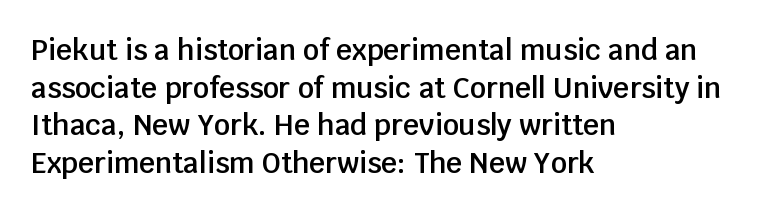
The rendering uses a semibold face; strokes are thickened but not to full bold. Rows of type keep a routine distance in the vertical direction. Honestly, there is no underline to notice here at all. The glyphs in this specimen are sans serif.
